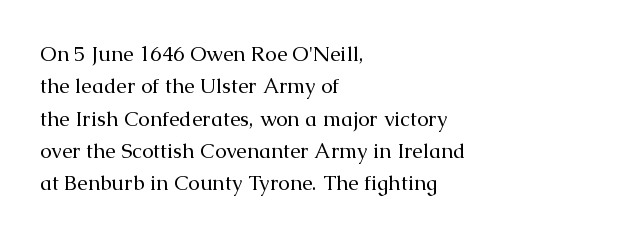
Words float on clear page, feet unadorned. Letters have the restrained weight of plain body copy at most. Horizontal alignment here is leftward, the default for most running prose. Whoever set this chose a conventional vertical rhythm. This sample uses an upright cut, with every glyph sitting square on the baseline.
